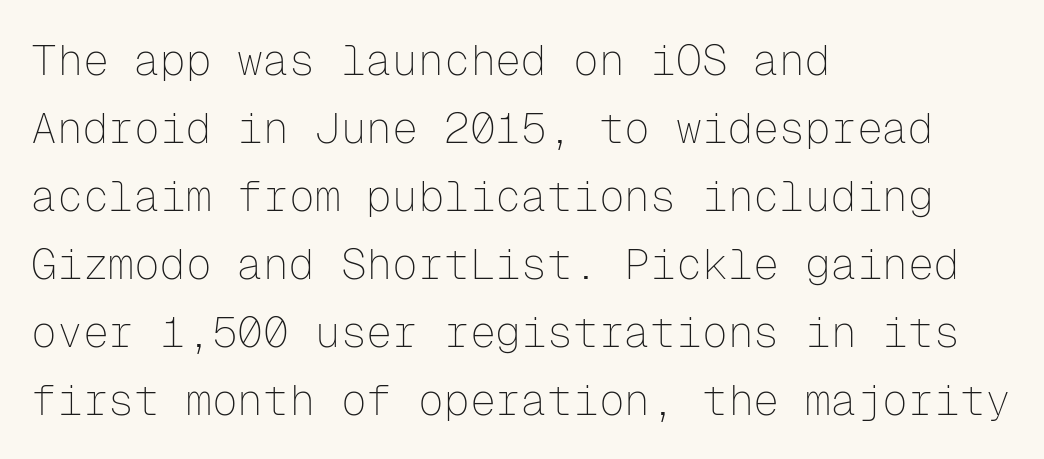
Q: Is the text bold? A: No.
Q: Is the text italic (slanted)? A: No, it is upright.
Q: Is the typeface a serif or a sans-serif typeface? A: Sans-serif.
Q: Is the text underlined? A: No.
Q: How is the paragraph aligned? A: Left-aligned.
Q: Is the spacing between letters normal or unusually wide? A: Normal.
Q: Is the spacing between lines tight, normal or loose? A: Normal.
Q: Width (condensed, normal, or wide)? A: Normal.
Q: Stroke contrast? A: Low.
Q: x-height? A: Medium.
Q: Monospaced? A: Yes.
